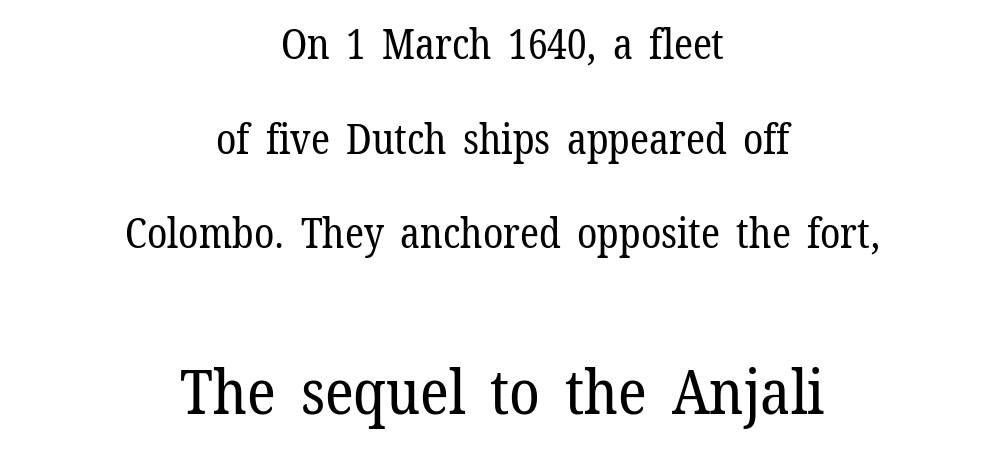
Q: Is the text bold? A: No.
Q: Is the text italic (slanted)? A: No, it is upright.
Q: Is the typeface a serif or a sans-serif typeface? A: Serif.
Q: Is the text underlined? A: No.
Q: How is the paragraph aligned? A: Centered.
Q: Is the spacing between letters normal or unusually wide? A: Normal.
Q: Is the spacing between lines tight, normal or loose? A: Loose.
Q: Which block of text is set in a larger size, the first (top) or the second (bottom)? A: The second (bottom) one.
Q: Width (condensed, normal, or wide)? A: Normal.
Q: Stroke contrast? A: Low.
Q: x-height? A: Medium.
Q: Monospaced? A: No.
